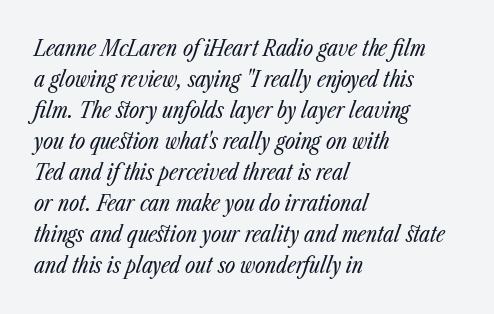
{"italic": "yes", "lean": "right", "slant_degrees": 23, "bold": "no", "underline": "no", "align": "left", "line_spacing": "normal", "line_spacing_ratio": 1.41, "letter_spacing": "normal", "letter_spacing_em": 0.0, "glyph_px": 22}
